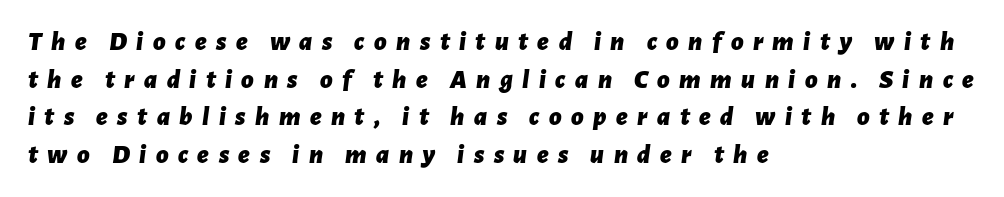
Q: Is the text bold? A: Yes.
Q: Is the text italic (slanted)? A: Yes, it leans right by about 7 degrees.
Q: Is the text underlined? A: No.
Q: How is the paragraph aligned? A: Left-aligned.
Q: Is the spacing between letters normal or unusually wide? A: Unusually wide.
Q: Is the spacing between lines tight, normal or loose? A: Normal.
